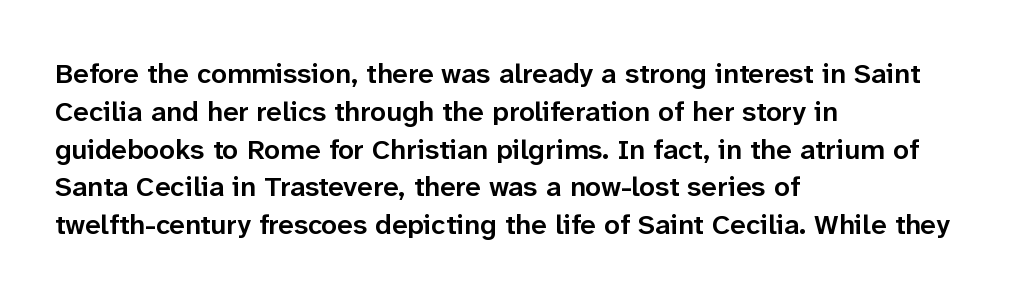
{"serif": "no", "italic": "no", "bold": "semi", "weight": "semibold", "width": "normal", "stroke_contrast": "low", "x_height": "medium", "monospaced": "no", "underline": "no", "align": "left", "line_spacing": "normal", "line_spacing_ratio": 1.35, "letter_spacing": "normal", "letter_spacing_em": 0.0, "glyph_px": 28}
